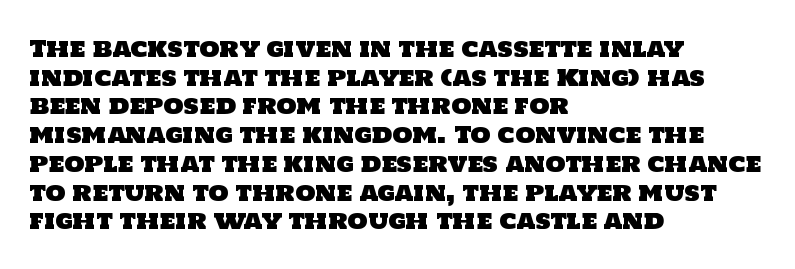
Q: Is the text underlined? A: No.
Q: How is the paragraph aligned? A: Left-aligned.
Q: Is the spacing between letters normal or unusually wide? A: Normal.
Q: Is the spacing between lines tight, normal or loose? A: Normal.
